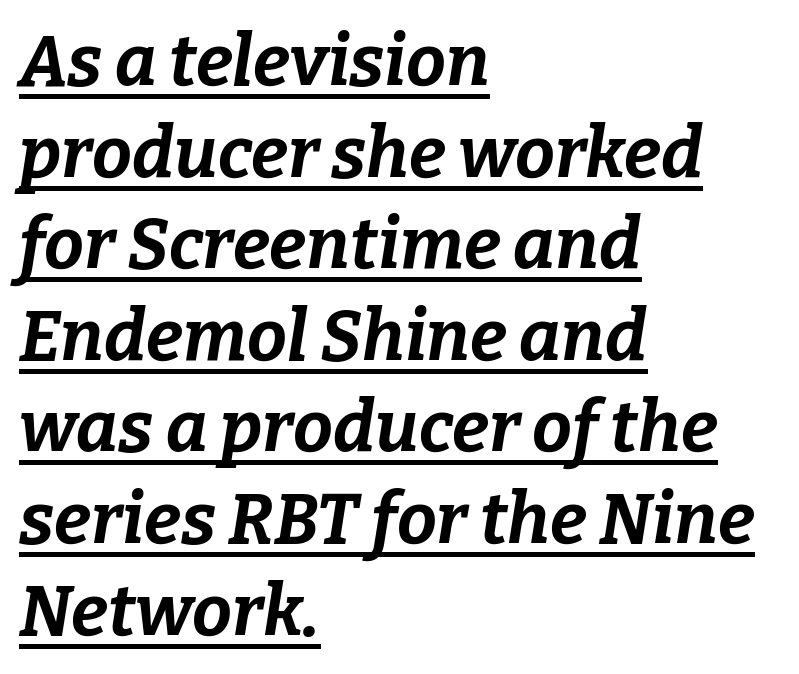
The face used here has a pronounced slope to its letters. Glance below the letters and you will spot a drawn line. Do the characters align in a grid? No, the font is proportional. Each line starts at the same left margin while the right side varies.
